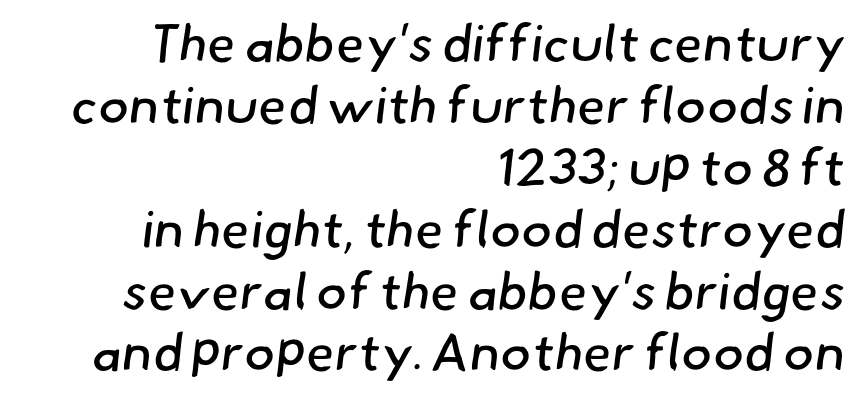
{"serif": "no", "bold": "no", "weight": "regular", "width": "normal", "stroke_contrast": "low", "x_height": "small", "monospaced": "no", "underline": "no", "align": "right", "line_spacing_ratio": 1.19, "letter_spacing": "normal", "letter_spacing_em": 0.0, "glyph_px": 52}
